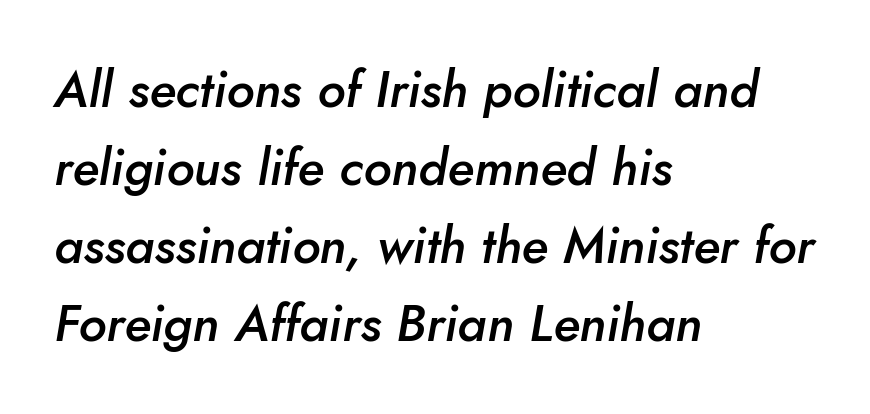
The image shows 51 px semibold type, italic (leaning right); set left-aligned, normal line spacing (1.53x), normal letter spacing, not underlined; low stroke contrast and a small x-height.
